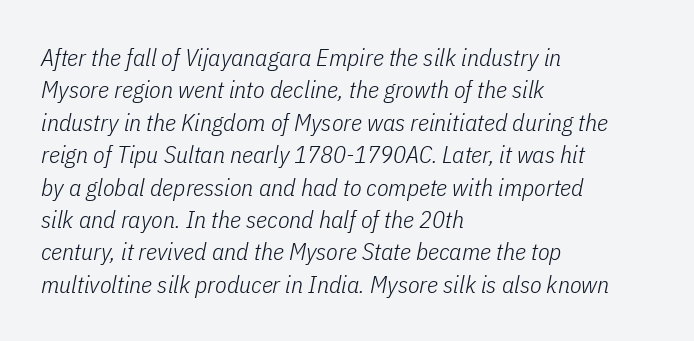
{"italic": "yes", "lean": "right", "slant_degrees": 11, "bold": "no", "underline": "no", "align": "left", "line_spacing": "normal", "line_spacing_ratio": 1.35, "letter_spacing": "normal", "letter_spacing_em": 0.0, "glyph_px": 24}
